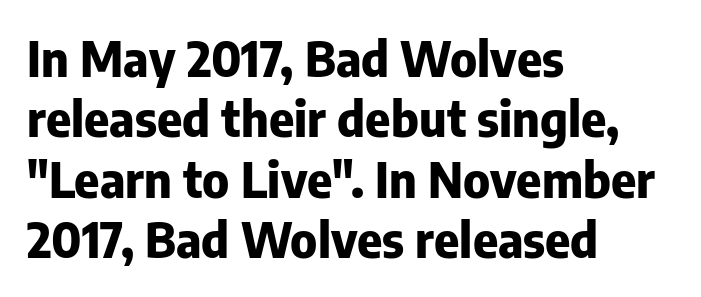
The image shows 48 px heavy sans-serif type, upright; set left-aligned, normal line spacing (1.26x), normal letter spacing, not underlined; low stroke contrast and a medium x-height.
